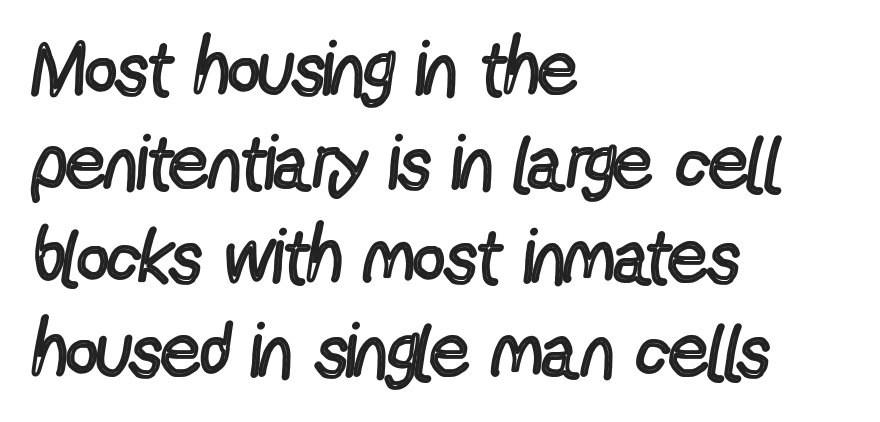
{"serif": "no", "bold": "no", "weight": "regular", "width": "condensed", "x_height": "medium", "monospaced": "no", "underline": "no", "align": "left", "line_spacing_ratio": 1.22, "letter_spacing": "normal", "letter_spacing_em": 0.0, "glyph_px": 77}
